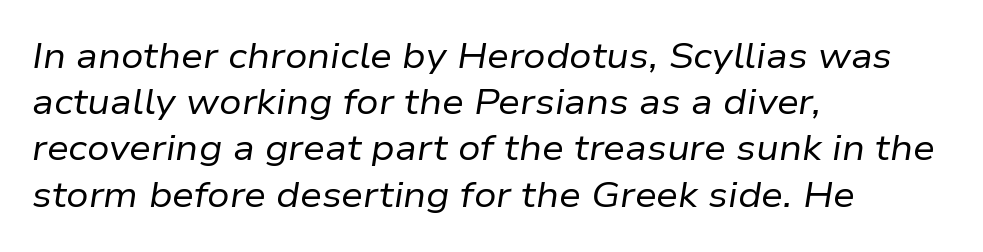
The image shows 35 px regular-weight type, italic (leaning right); set left-aligned, normal line spacing (1.32x), normal letter spacing, not underlined; low stroke contrast and a medium x-height.
